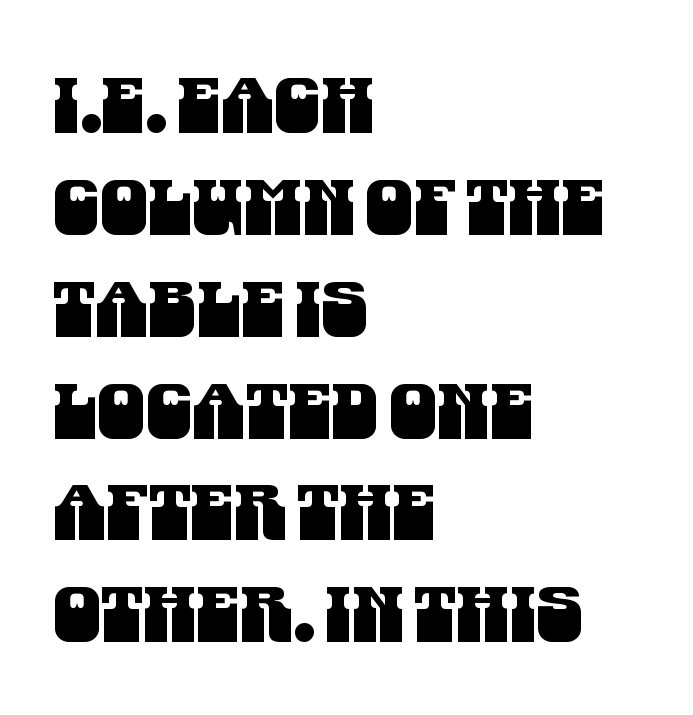
The image shows 76 px condensed sans-serif type; set left-aligned, normal line spacing (1.34x), normal letter spacing, not underlined; medium stroke contrast and a large x-height.
